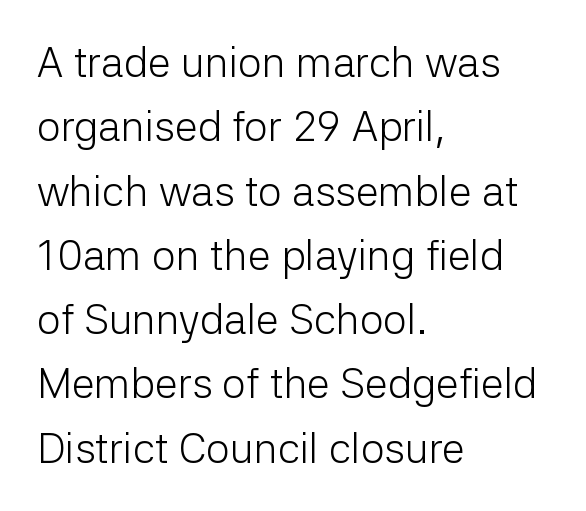
The image shows 42 px light sans-serif type, upright; set left-aligned, normal line spacing (1.53x), normal letter spacing, not underlined; low stroke contrast and a medium x-height.
